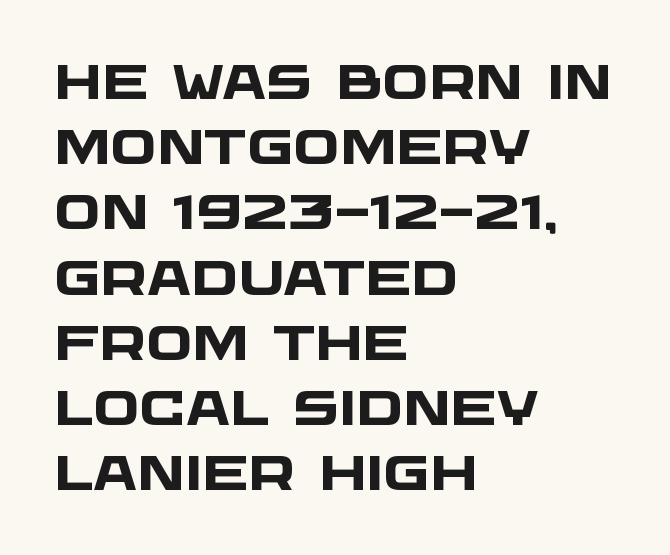
The image shows 49 px heavy, wide sans-serif type; set left-aligned, normal line spacing (1.33x), normal letter spacing, not underlined; low stroke contrast and a large x-height.
